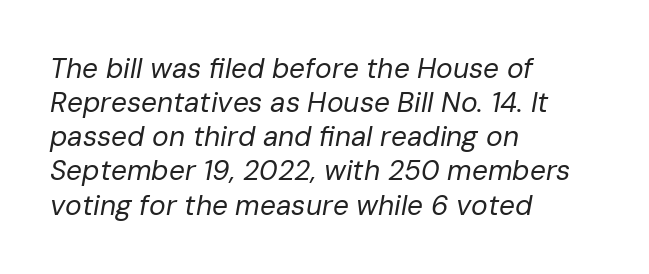
Q: Is the text bold? A: No.
Q: Is the text italic (slanted)? A: Yes, it leans right by about 10 degrees.
Q: Is the text underlined? A: No.
Q: How is the paragraph aligned? A: Left-aligned.
Q: Is the spacing between letters normal or unusually wide? A: Normal.
Q: Width (condensed, normal, or wide)? A: Normal.
Q: Stroke contrast? A: Low.
Q: x-height? A: Medium.
Q: Monospaced? A: No.
